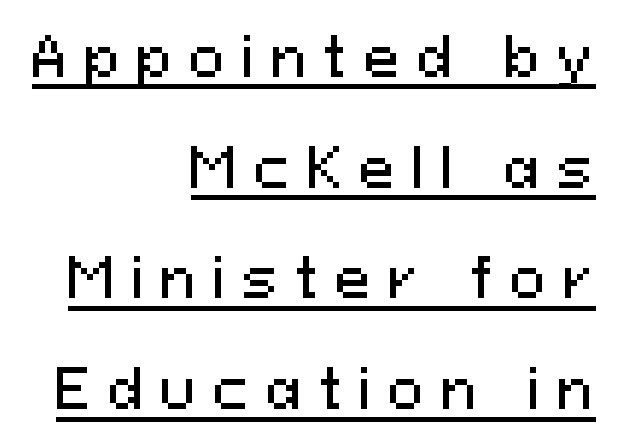
Q: Is the text italic (slanted)? A: No, it is upright.
Q: Is the typeface a serif or a sans-serif typeface? A: Sans-serif.
Q: Is the text underlined? A: Yes.
Q: How is the paragraph aligned? A: Right-aligned.
Q: Is the spacing between letters normal or unusually wide? A: Unusually wide.
Q: Is the spacing between lines tight, normal or loose? A: Loose.
Q: Width (condensed, normal, or wide)? A: Normal.
Q: Stroke contrast? A: Medium.
Q: x-height? A: Medium.
Q: Monospaced? A: No.
